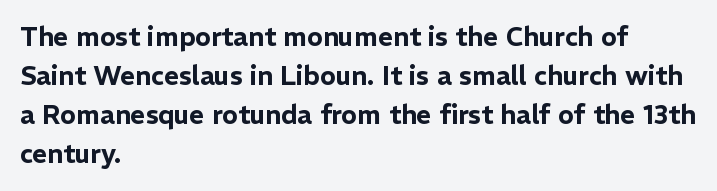
Q: Is the text italic (slanted)? A: No, it is upright.
Q: Is the text underlined? A: No.
Q: How is the paragraph aligned? A: Left-aligned.
Q: Is the spacing between letters normal or unusually wide? A: Normal.
Q: Is the spacing between lines tight, normal or loose? A: Normal.
